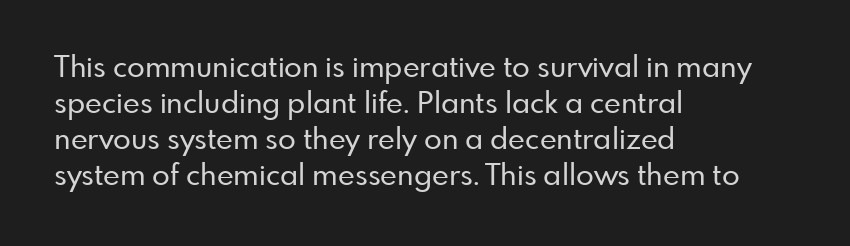
{"serif": "no", "italic": "no", "width": "normal", "stroke_contrast": "low", "x_height": "small", "monospaced": "no", "underline": "no", "align": "left", "line_spacing_ratio": 1.24, "letter_spacing": "normal", "letter_spacing_em": 0.0, "glyph_px": 29}
